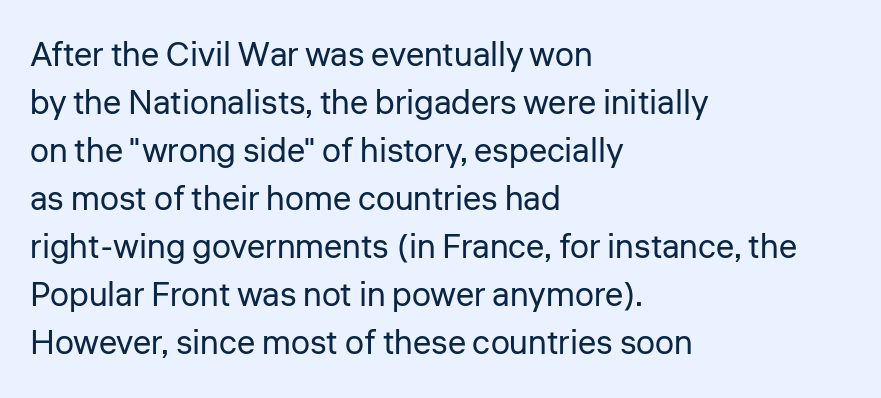
{"serif": "no", "italic": "no", "bold": "no", "weight": "regular", "width": "normal", "stroke_contrast": "low", "x_height": "medium", "monospaced": "no", "underline": "no", "align": "left", "line_spacing": "normal", "line_spacing_ratio": 1.41, "letter_spacing": "normal", "letter_spacing_em": 0.0, "glyph_px": 34}
